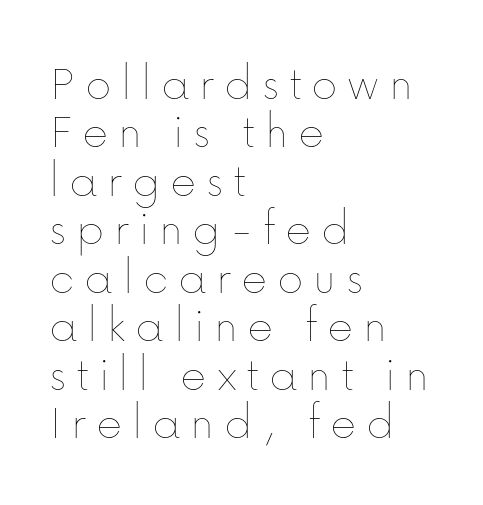
Interline gaps are noticeably narrow in this sample. Weight class: somewhere from thin through regular. Has an underline been added? It has not. If you drew a ruler down the left edge, every line would touch it.
